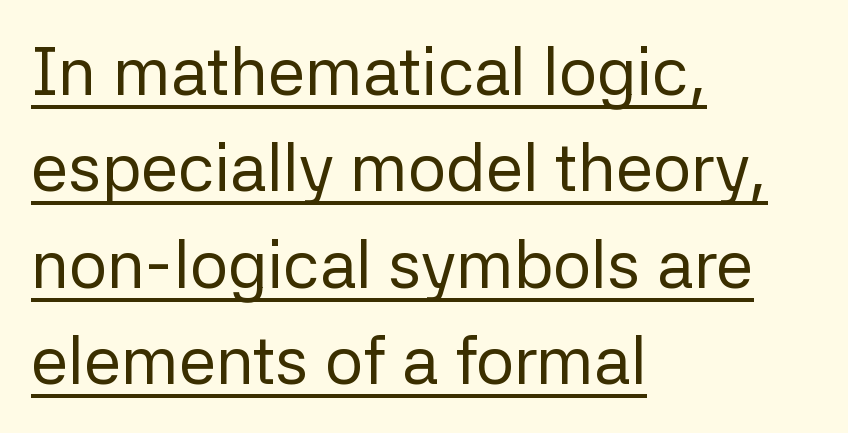
Style check: upright. Compared with a centered layout, this one pins lines to the left instead. The type family on display is of the sans-serif kind. This sample has the flowing, uneven cadence of proportional lettering. Tracking value appears to be zero — textbook default spacing.
